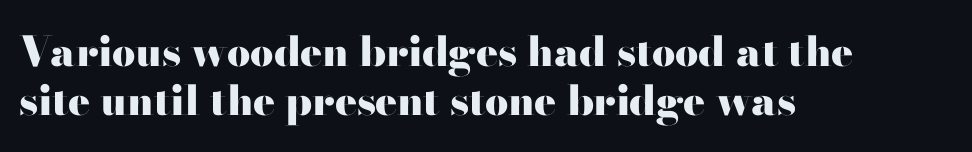
A typesetter would call this proportional, since set widths differ per character. Look at the tracking — it's just the regular setting, nothing added. A dark, heavy texture on the line: the type is bold. Small tapered or slab feet sit at the stroke ends, so this counts as serif. Descender tails drop into unmarked territory. Characters remain perfectly vertical along every line.
